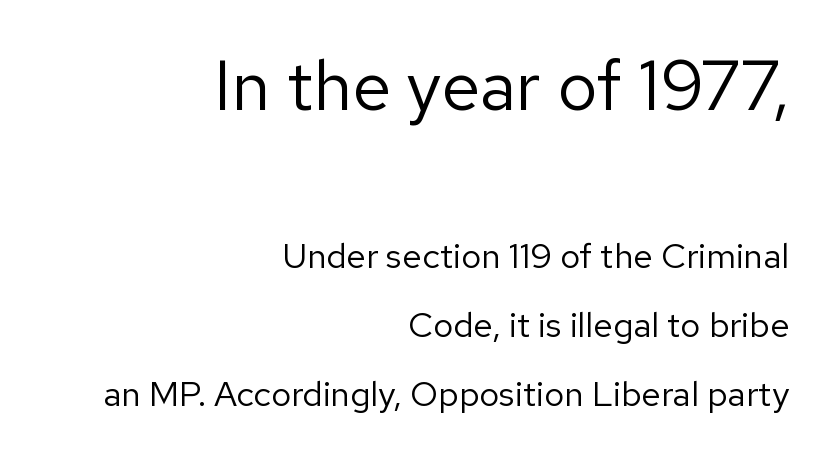
The image shows 70 px regular-weight sans-serif type, upright; set right-aligned, loose line spacing (1.97x), normal letter spacing, not underlined; the first (top) block is 2.0x larger; low stroke contrast and a medium x-height.
